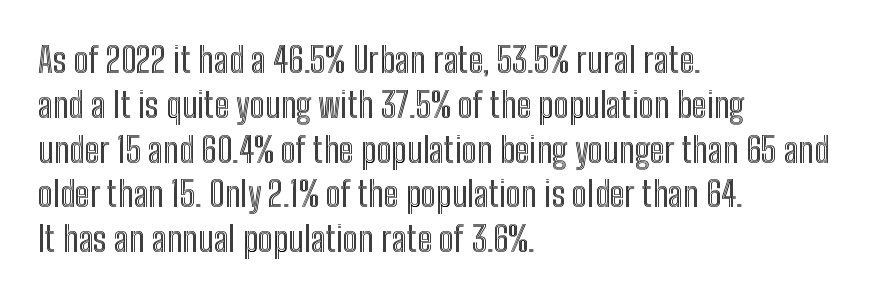
Clear beneath every line of the passage. Rendered with straight, roman letterforms. Rows of type keep a routine distance in the vertical direction. Visually the block forms a straight wall on the left and a jagged coastline on the right.
